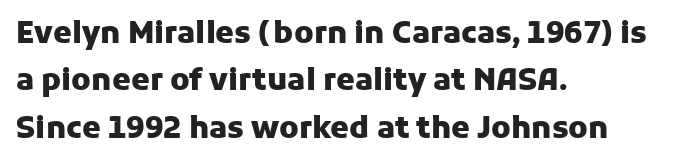
Q: Is the text bold? A: Yes.
Q: Is the text italic (slanted)? A: No, it is upright.
Q: Is the typeface a serif or a sans-serif typeface? A: Sans-serif.
Q: Is the text underlined? A: No.
Q: How is the paragraph aligned? A: Left-aligned.
Q: Is the spacing between letters normal or unusually wide? A: Normal.
Q: Is the spacing between lines tight, normal or loose? A: Normal.
Q: Width (condensed, normal, or wide)? A: Normal.
Q: Stroke contrast? A: Low.
Q: x-height? A: Medium.
Q: Monospaced? A: No.
